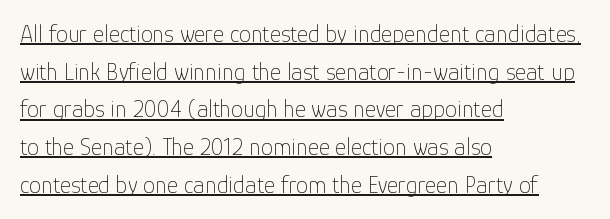
These lines stack with their left ends in a neat column. Italic: no, the glyphs are upright roman. Regular leading. The string is rendered with underlining switched on. The characters are drawn with everyday or finer stroke widths.
